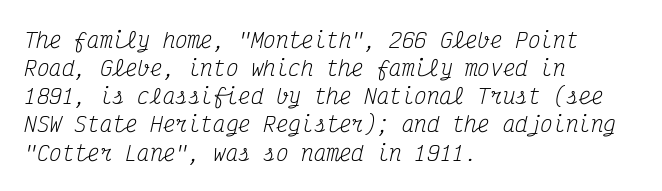
Q: Is the text bold? A: No.
Q: Is the text italic (slanted)? A: Yes, it leans right by about 12 degrees.
Q: Is the text underlined? A: No.
Q: How is the paragraph aligned? A: Left-aligned.
Q: Is the spacing between letters normal or unusually wide? A: Normal.
Q: Is the spacing between lines tight, normal or loose? A: Normal.
